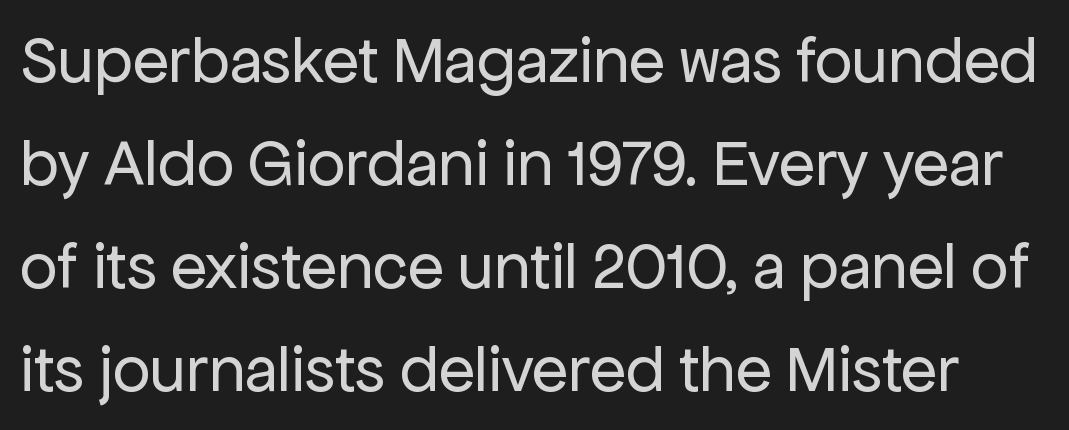
Q: Is the text bold? A: No.
Q: Is the text italic (slanted)? A: No, it is upright.
Q: Is the typeface a serif or a sans-serif typeface? A: Sans-serif.
Q: Is the text underlined? A: No.
Q: Is the spacing between letters normal or unusually wide? A: Normal.
Q: Is the spacing between lines tight, normal or loose? A: Normal.
Q: Width (condensed, normal, or wide)? A: Normal.
Q: Stroke contrast? A: Low.
Q: x-height? A: Medium.
Q: Monospaced? A: No.
